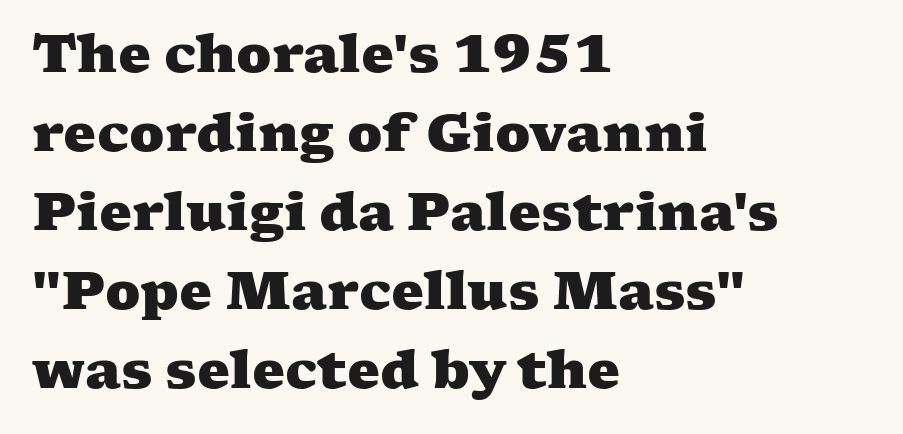
You could not count columns in this text — the font is proportionally spaced. The passage shown is typeset with a serif family. Weight: bold. If you drew a ruler down the left edge, every line would touch it. The designer left line spacing at the default.
